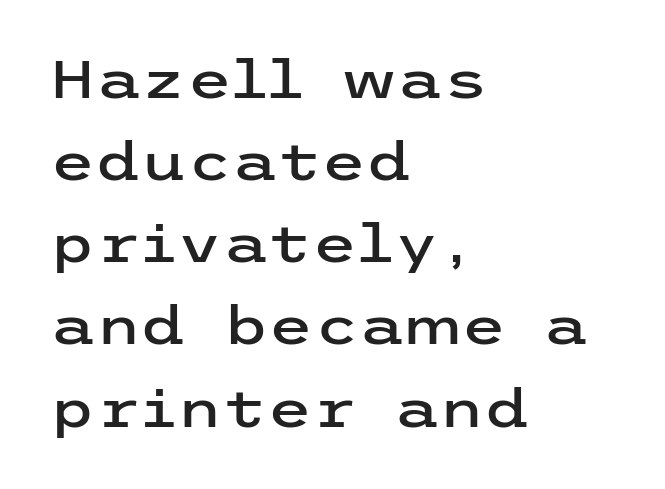
Q: Is the text italic (slanted)? A: No, it is upright.
Q: Is the typeface a serif or a sans-serif typeface? A: Sans-serif.
Q: Is the text underlined? A: No.
Q: How is the paragraph aligned? A: Left-aligned.
Q: Is the spacing between letters normal or unusually wide? A: Normal.
Q: Is the spacing between lines tight, normal or loose? A: Normal.
Q: Width (condensed, normal, or wide)? A: Wide.
Q: Stroke contrast? A: Low.
Q: x-height? A: Medium.
